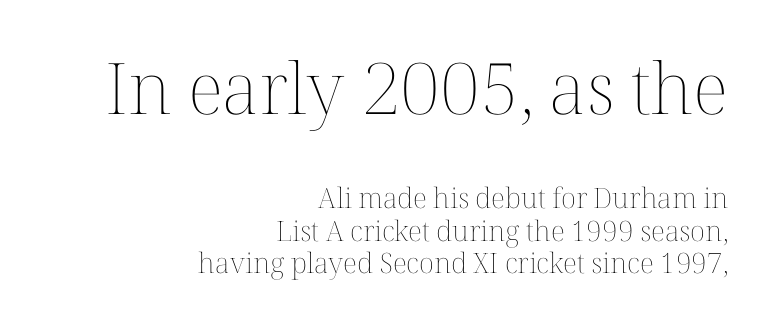
Unbolded letterforms with no extra heft. Nope, not italic — everything's standing straight. The passage shown is typed in a proportional face where columns would drift. The words here are not underlined. This sample uses plain, unmodified letter spacing. The first block has been scaled up relative to the second.
